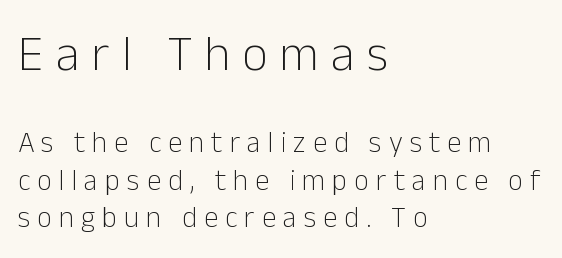
{"serif": "no", "italic": "no", "bold": "no", "weight": "light", "width": "normal", "stroke_contrast": "low", "x_height": "medium", "monospaced": "no", "underline": "no", "align": "left", "line_spacing": "normal", "line_spacing_ratio": 1.29, "letter_spacing": "wide", "letter_spacing_em": 0.24, "larger_block": "first", "size_ratio": 1.72, "glyph_px": 50}
